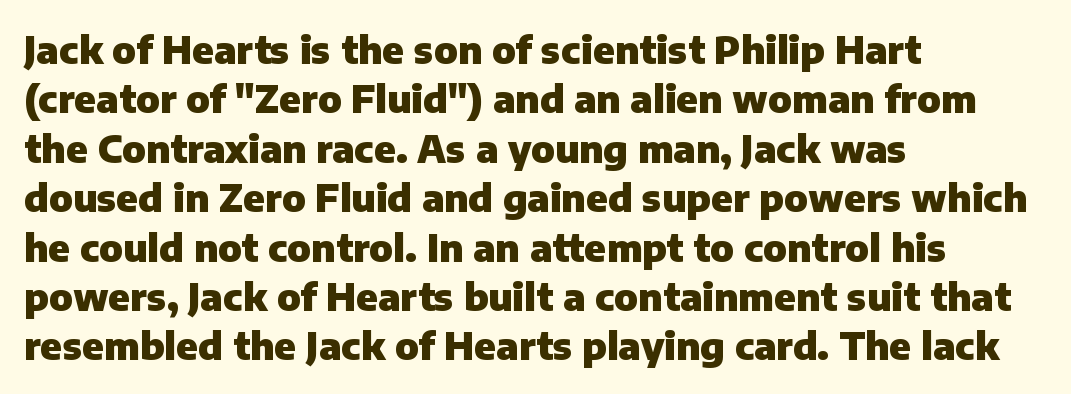
{"serif": "no", "italic": "no", "bold": "yes", "weight": "heavy", "width": "normal", "stroke_contrast": "low", "x_height": "medium", "monospaced": "no", "underline": "no", "align": "left", "line_spacing": "normal", "line_spacing_ratio": 1.3, "letter_spacing": "normal", "letter_spacing_em": 0.0, "glyph_px": 38}
